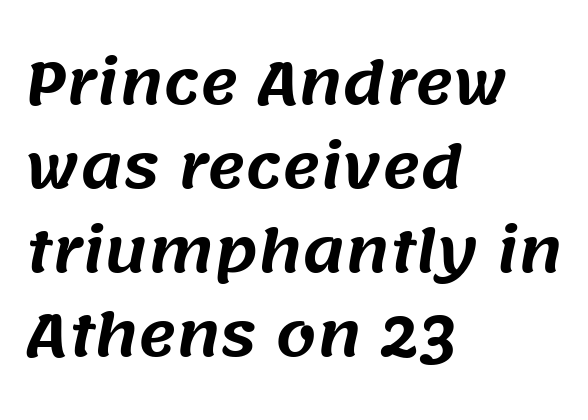
{"serif": "no", "width": "normal", "stroke_contrast": "medium", "x_height": "large", "monospaced": "no", "underline": "no", "align": "left", "line_spacing": "normal", "line_spacing_ratio": 1.45, "letter_spacing": "normal", "letter_spacing_em": 0.0, "glyph_px": 58}
